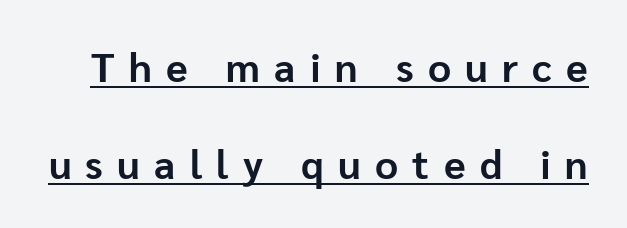
The image shows 40 px bold sans-serif type, upright; set loose line spacing (2.42x), unusually wide letter spacing (+0.36 em), underlined; low stroke contrast and a medium x-height.
